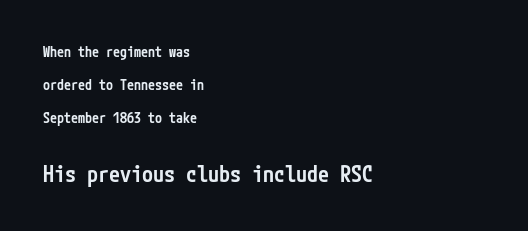
Q: Is the text bold? A: Semi-bold.
Q: Is the text italic (slanted)? A: No, it is upright.
Q: Is the text underlined? A: No.
Q: How is the paragraph aligned? A: Left-aligned.
Q: Is the spacing between letters normal or unusually wide? A: Normal.
Q: Is the spacing between lines tight, normal or loose? A: Loose.
Q: Which block of text is set in a larger size, the first (top) or the second (bottom)? A: The second (bottom) one.
